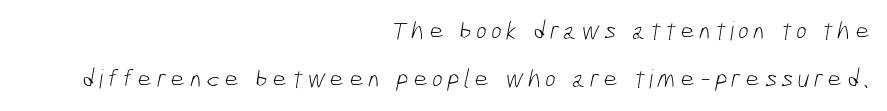
{"bold": "no", "underline": "no", "align": "right", "line_spacing_ratio": 1.83, "glyph_px": 26}
